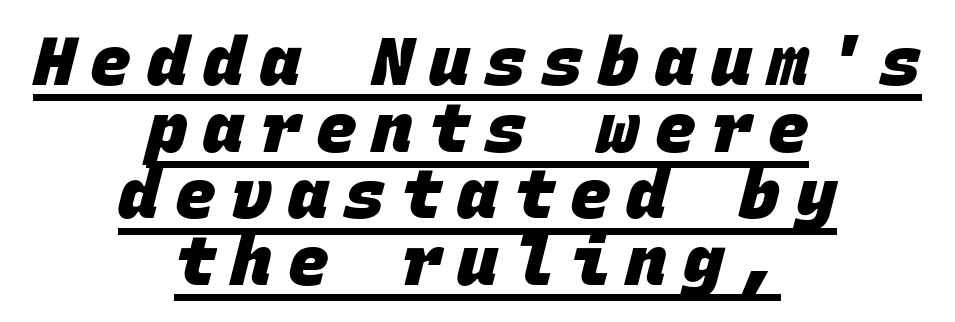
Short note: letters widely spaced. A full-strength bold gives these letters their thick strokes. A centered setting, common on invitations and titles, is used for this passage. You could barely slide anything between these rows. These lines are rendered in a fixed-pitch font. What kind of face is this? One without serifs — a sans.
